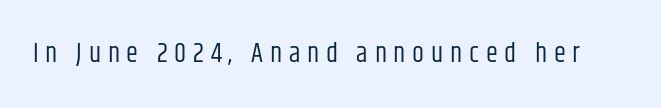
The image shows 27 px text type, upright; set unusually wide letter spacing (+0.25 em), not underlined.
